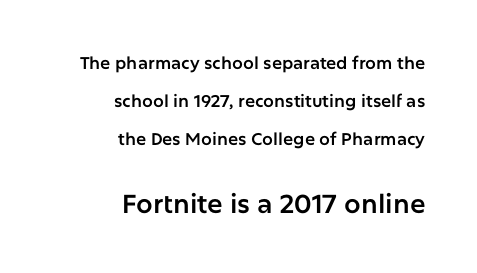
{"italic": "no", "underline": "no", "align": "right", "line_spacing": "loose", "line_spacing_ratio": 2.24, "letter_spacing": "normal", "letter_spacing_em": 0.0, "larger_block": "second", "size_ratio": 1.53, "glyph_px": 26}
